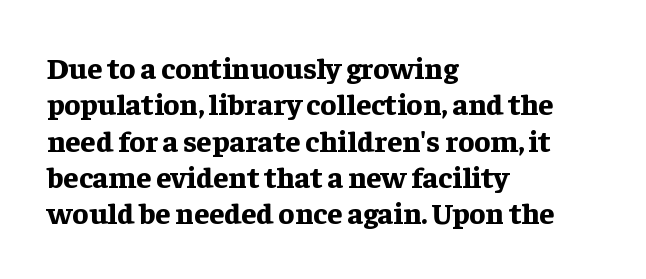
Q: Is the text bold? A: Yes.
Q: Is the text italic (slanted)? A: No, it is upright.
Q: Is the typeface a serif or a sans-serif typeface? A: Serif.
Q: Is the text underlined? A: No.
Q: How is the paragraph aligned? A: Left-aligned.
Q: Is the spacing between letters normal or unusually wide? A: Normal.
Q: Width (condensed, normal, or wide)? A: Normal.
Q: Stroke contrast? A: Low.
Q: x-height? A: Medium.
Q: Monospaced? A: No.
